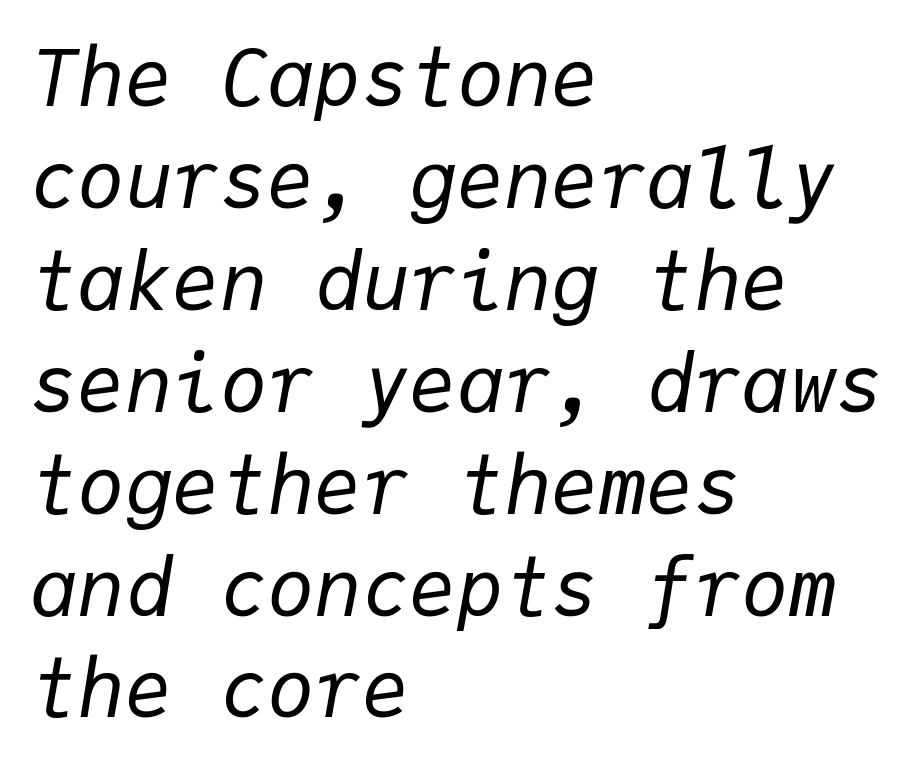
The image shows 79 px regular-weight type, italic (leaning right), monospaced; set left-aligned, normal line spacing (1.29x), normal letter spacing, not underlined; low stroke contrast and a medium x-height.
